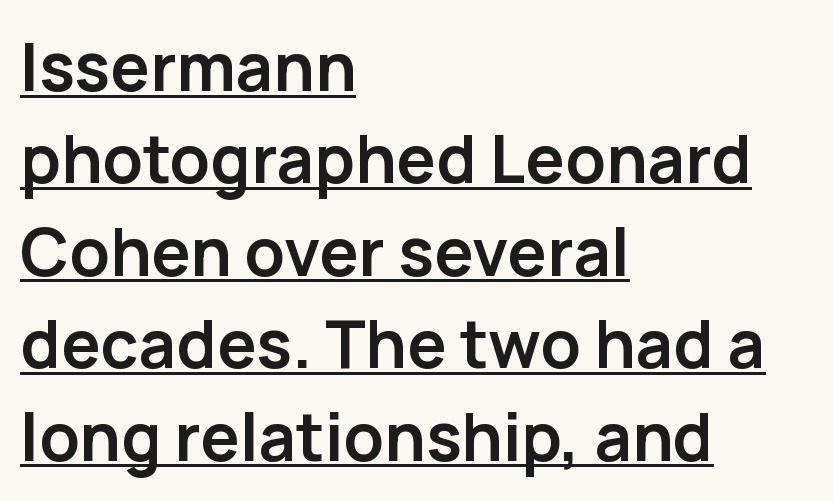
Q: Is the text bold? A: Yes.
Q: Is the text italic (slanted)? A: No, it is upright.
Q: Is the typeface a serif or a sans-serif typeface? A: Sans-serif.
Q: Is the text underlined? A: Yes.
Q: How is the paragraph aligned? A: Left-aligned.
Q: Is the spacing between letters normal or unusually wide? A: Normal.
Q: Is the spacing between lines tight, normal or loose? A: Normal.
Q: Width (condensed, normal, or wide)? A: Normal.
Q: Stroke contrast? A: Low.
Q: x-height? A: Medium.
Q: Monospaced? A: No.
